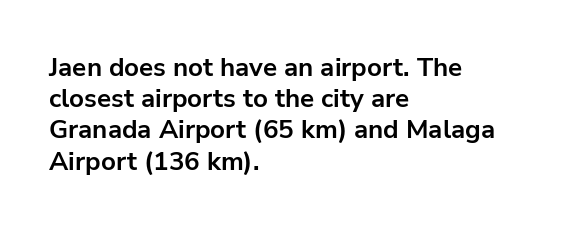
A typesetter would mark this as roman, not italic. The face used here is rendered with its standard letterfit. As a designer I'd log this as weight 700, bold. Underlining? Definitely not there. The text block is weighted toward the left margin, trailing off unevenly rightward.
